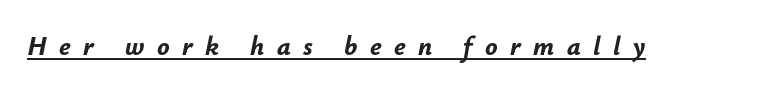
Q: Is the text bold? A: Yes.
Q: Is the text italic (slanted)? A: Yes, it leans right by about 12 degrees.
Q: Is the text underlined? A: Yes.
Q: Is the spacing between letters normal or unusually wide? A: Unusually wide.
